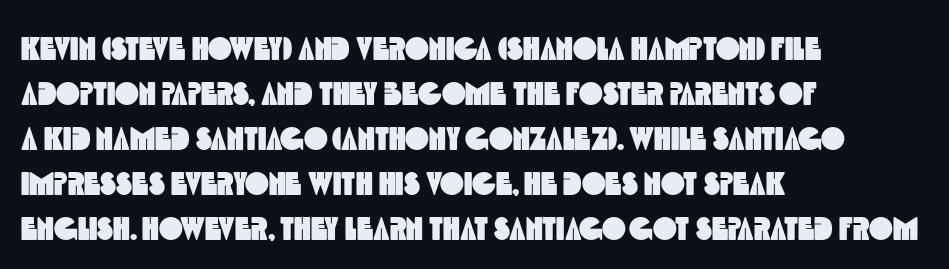
Letterform terminals end flat and unadorned throughout the passage. Leftover space on each line is placed entirely after the last word. These lines are rendered in a variable-pitch font. A normal amount of white space separates one row of letters from the next.
